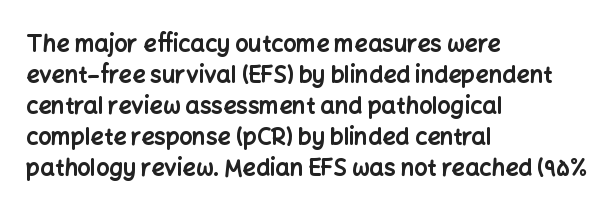
Caption: bold face, heavy strokes. Compared with typical body copy, the letter spacing here is the same. Line starts are locked; line ends wander. The axis of the letterforms is exactly vertical.
